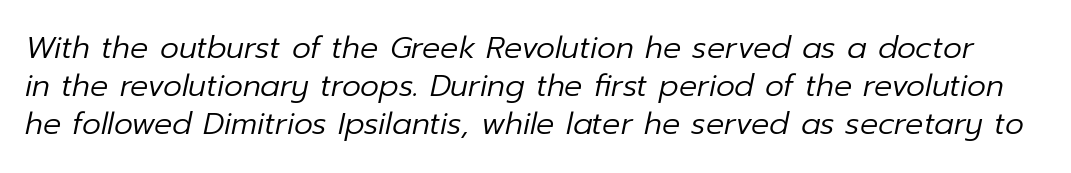
Q: Is the text bold? A: No.
Q: Is the text italic (slanted)? A: Yes, it leans right by about 12 degrees.
Q: Is the text underlined? A: No.
Q: Is the spacing between letters normal or unusually wide? A: Normal.
Q: Is the spacing between lines tight, normal or loose? A: Normal.
Q: Width (condensed, normal, or wide)? A: Normal.
Q: Stroke contrast? A: Low.
Q: x-height? A: Medium.
Q: Monospaced? A: No.
